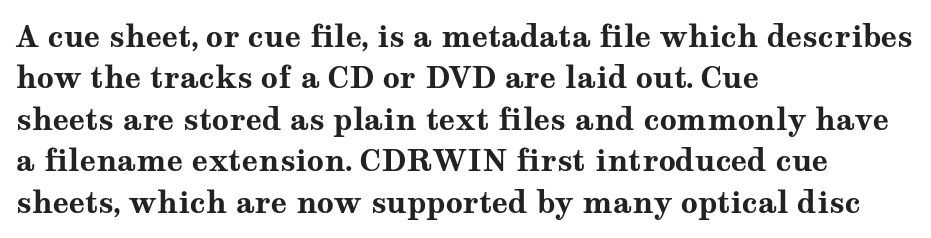
Character widths vary here, with narrow letters taking less room than wide ones. Letterform terminals end in serifs throughout the passage. Beneath every word, the page is bare. This sample keeps an unexceptional amount of space between lines. You could call the tracking neutral — neither tight nor loose.
